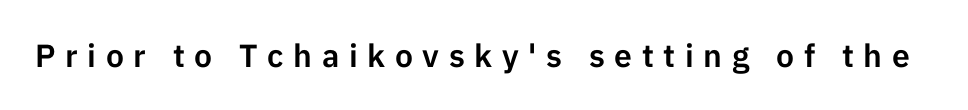
The image shows 32 px sans-serif type, upright; set unusually wide letter spacing (+0.3 em), not underlined; low stroke contrast and a medium x-height.
